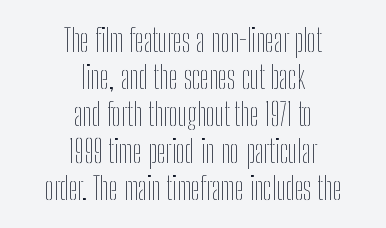
No chunkiness to these letters — they're not bold. The passage shown is not underscored anywhere. The face used here is proportionally spaced, like ordinary book or web type. Ordinary non-slanted type is in use. The type is set solid horizontally, with unmodified tracking. Notice how the passage keeps no hard edge, just a central spine.
